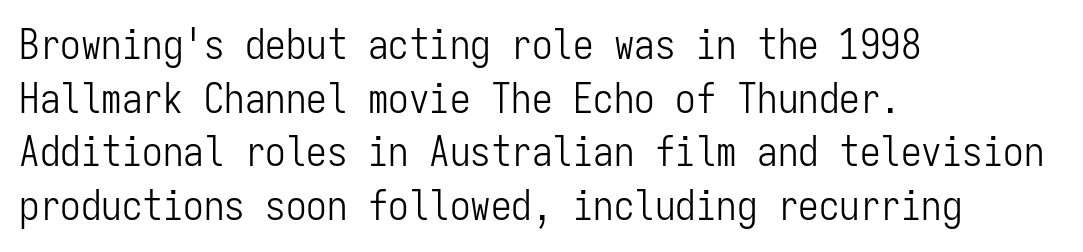
{"serif": "no", "italic": "no", "bold": "no", "weight": "light", "width": "condensed", "stroke_contrast": "low", "x_height": "medium", "monospaced": "yes", "underline": "no", "align": "left", "line_spacing": "normal", "line_spacing_ratio": 1.31, "letter_spacing": "normal", "letter_spacing_em": 0.0, "glyph_px": 41}
